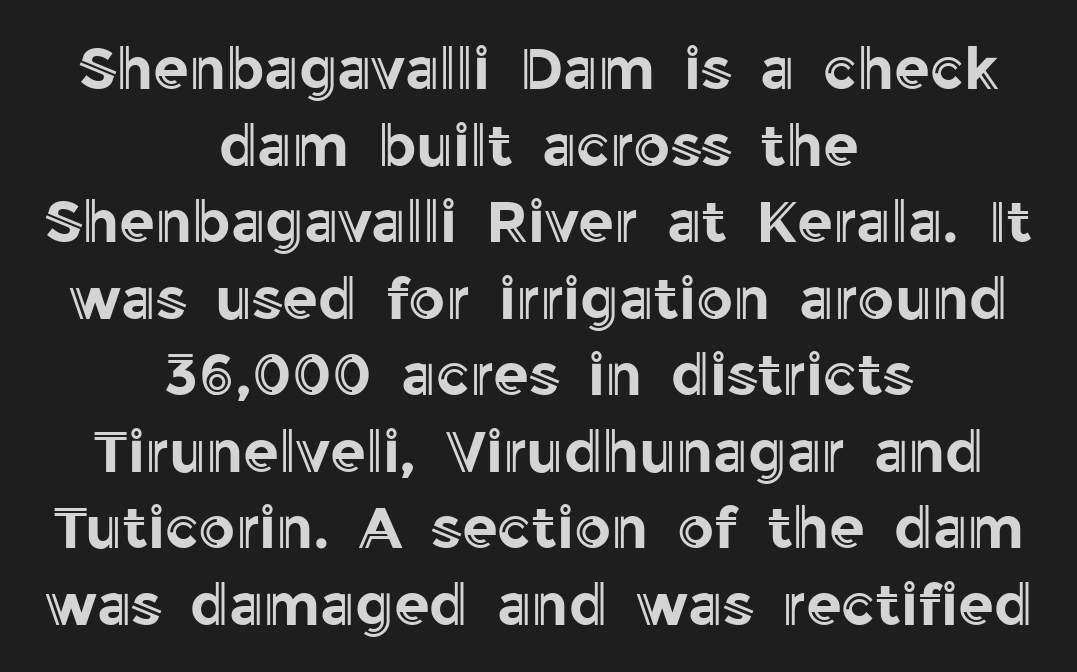
{"italic": "no", "width": "normal", "x_height": "medium", "monospaced": "no", "underline": "no", "align": "center", "line_spacing": "normal", "line_spacing_ratio": 1.32, "letter_spacing": "normal", "letter_spacing_em": 0.0, "glyph_px": 58}
